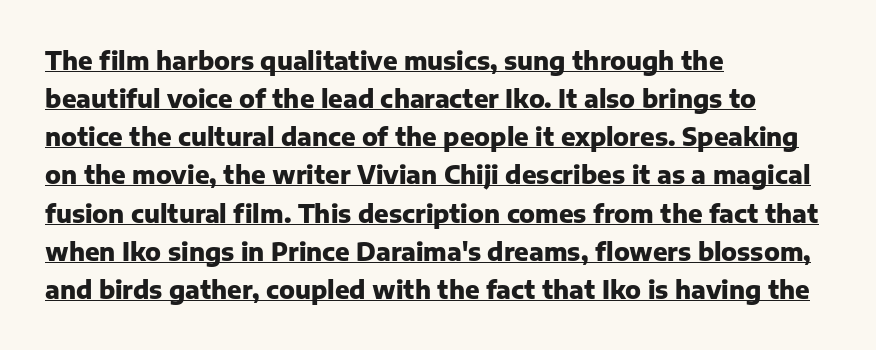
The lettering is marked with a stroke running underneath it. Posture: vertical. The rag falls on the right side of this text block. Tracking here is standard; glyphs follow each other at the usual distance. In terms of weight, the rendering is a true, heavy bold.
